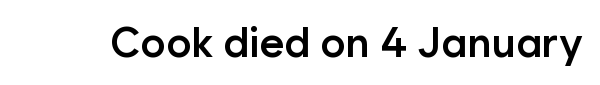
The image shows 42 px semibold sans-serif type, upright; set normal letter spacing, not underlined; low stroke contrast and a medium x-height.
